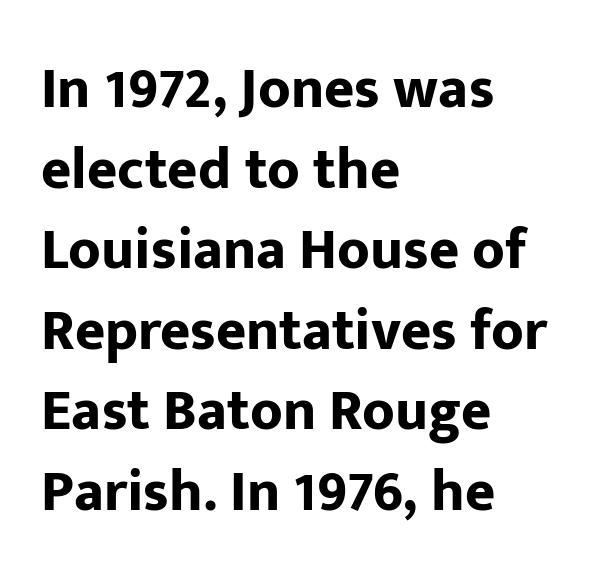
Q: Is the text bold? A: Yes.
Q: Is the text italic (slanted)? A: No, it is upright.
Q: Is the typeface a serif or a sans-serif typeface? A: Sans-serif.
Q: Is the text underlined? A: No.
Q: How is the paragraph aligned? A: Left-aligned.
Q: Is the spacing between letters normal or unusually wide? A: Normal.
Q: Is the spacing between lines tight, normal or loose? A: Normal.
Q: Width (condensed, normal, or wide)? A: Normal.
Q: Stroke contrast? A: Low.
Q: x-height? A: Medium.
Q: Monospaced? A: No.
